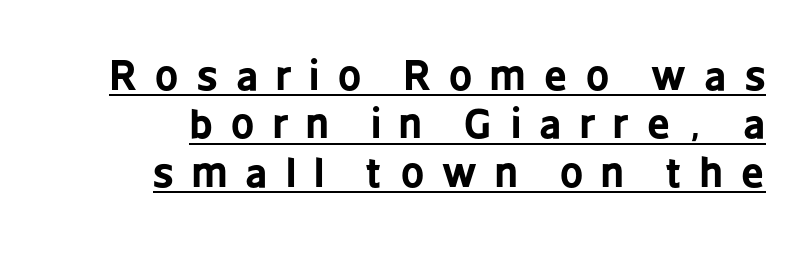
{"serif": "no", "italic": "no", "bold": "yes", "weight": "bold", "width": "condensed", "stroke_contrast": "low", "x_height": "medium", "monospaced": "no", "underline": "yes", "align": "right", "line_spacing_ratio": 1.21, "letter_spacing": "wide", "letter_spacing_em": 0.46, "glyph_px": 40}
